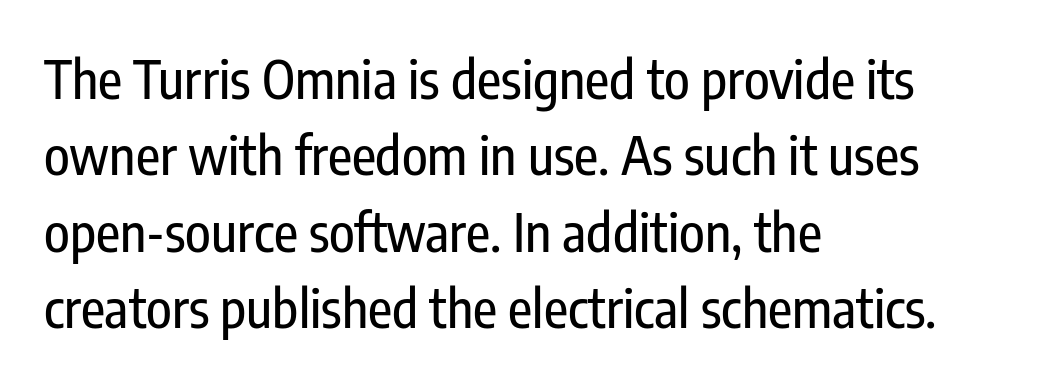
Q: Is the text italic (slanted)? A: No, it is upright.
Q: Is the typeface a serif or a sans-serif typeface? A: Sans-serif.
Q: Is the text underlined? A: No.
Q: How is the paragraph aligned? A: Left-aligned.
Q: Is the spacing between letters normal or unusually wide? A: Normal.
Q: Is the spacing between lines tight, normal or loose? A: Normal.
Q: Width (condensed, normal, or wide)? A: Condensed.
Q: Stroke contrast? A: Low.
Q: x-height? A: Medium.
Q: Monospaced? A: No.
